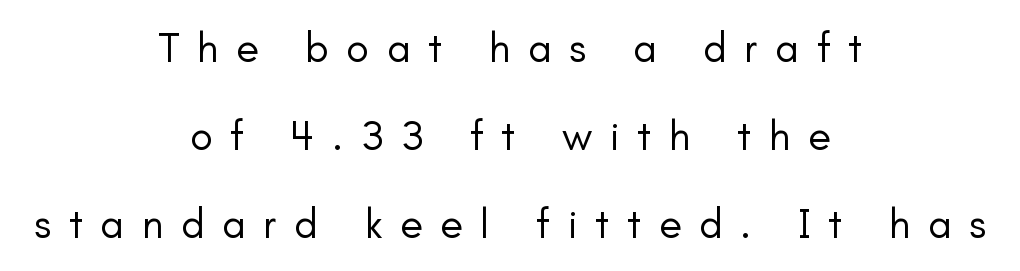
Quick note: interline space is abundant. The type family on display is of the sans-serif kind. These lines are rendered in a variable-pitch font. Someone cranked the tracking dial way up on this one. Is there any slant? The stems are plumb. Letters have the restrained weight of plain body copy at most.
